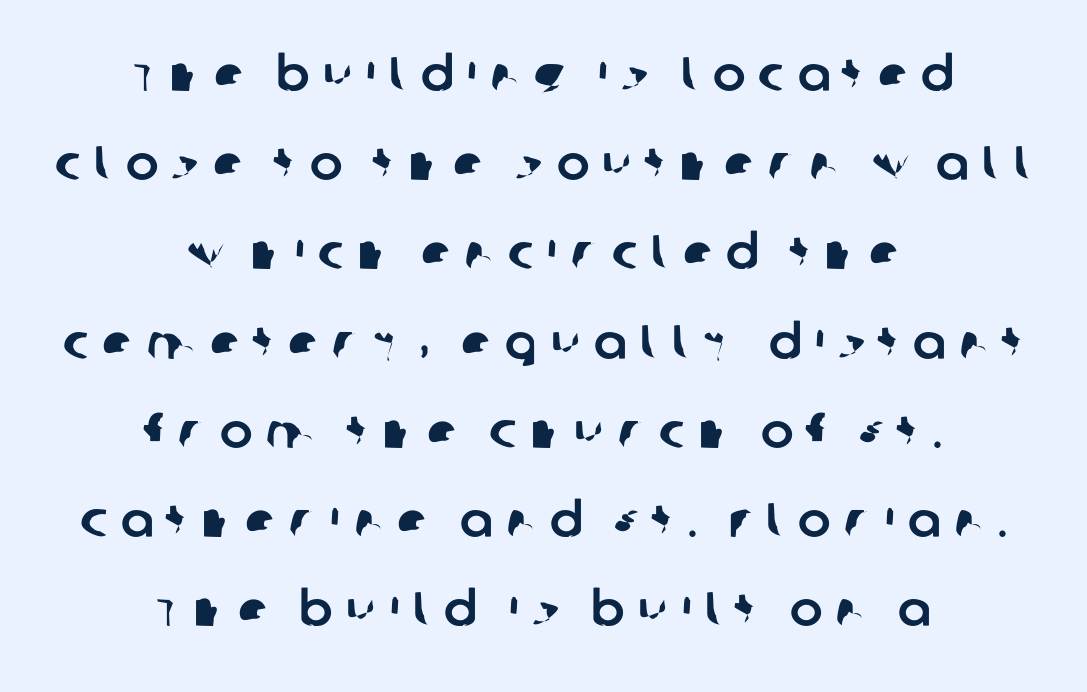
{"serif": "no", "width": "normal", "stroke_contrast": "low", "x_height": "large", "monospaced": "no", "underline": "no", "align": "center", "line_spacing_ratio": 1.82, "letter_spacing": "wide", "letter_spacing_em": 0.27, "glyph_px": 49}
